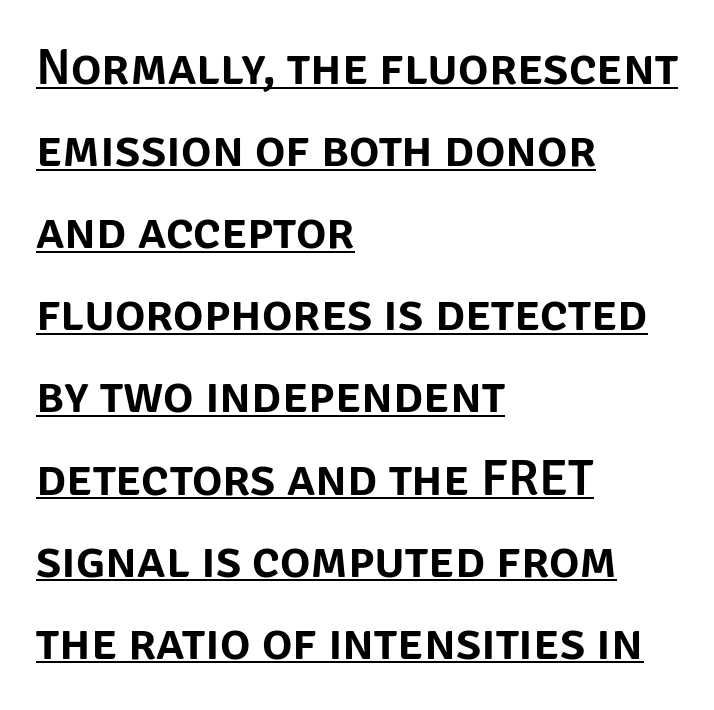
{"serif": "no", "italic": "no", "width": "normal", "stroke_contrast": "low", "x_height": "large", "monospaced": "no", "underline": "yes", "align": "left", "line_spacing": "normal", "line_spacing_ratio": 1.61, "letter_spacing": "normal", "letter_spacing_em": 0.0, "glyph_px": 51}
